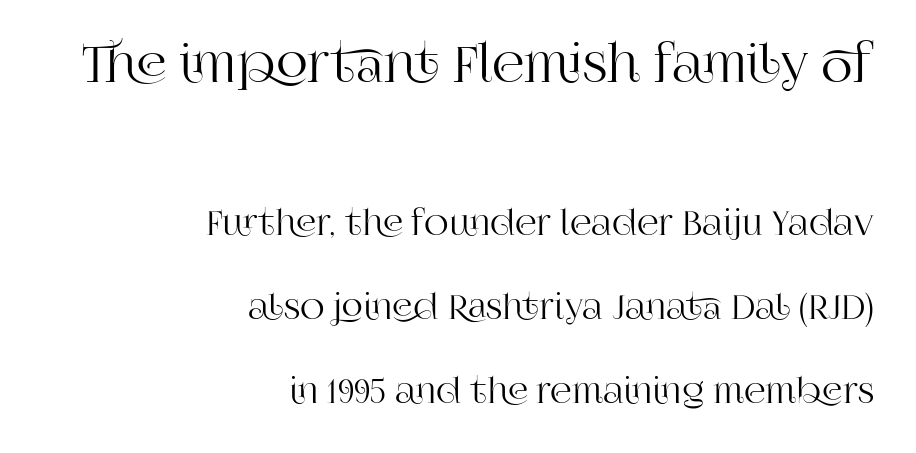
Q: Is the text italic (slanted)? A: No, it is upright.
Q: Is the typeface a serif or a sans-serif typeface? A: Serif.
Q: Is the text underlined? A: No.
Q: How is the paragraph aligned? A: Right-aligned.
Q: Is the spacing between letters normal or unusually wide? A: Normal.
Q: Is the spacing between lines tight, normal or loose? A: Loose.
Q: Which block of text is set in a larger size, the first (top) or the second (bottom)? A: The first (top) one.
Q: Width (condensed, normal, or wide)? A: Normal.
Q: Stroke contrast? A: High.
Q: x-height? A: Large.
Q: Monospaced? A: No.
